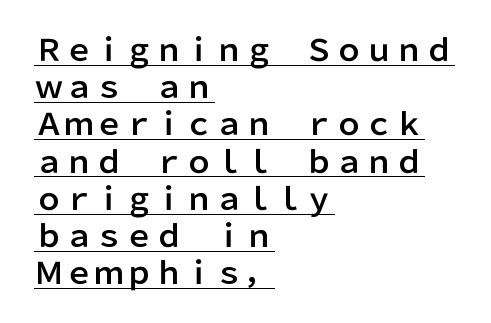
Ordinary non-slanted type is in use. Honestly, the underline is the first thing you notice here. The type family on display is of the sans-serif kind. Is this a fixed-width face? No — the glyphs have proportional, varying widths. These lines keep a tight, regular rhythm from letter to letter. The rag falls on the right side of this text block.
